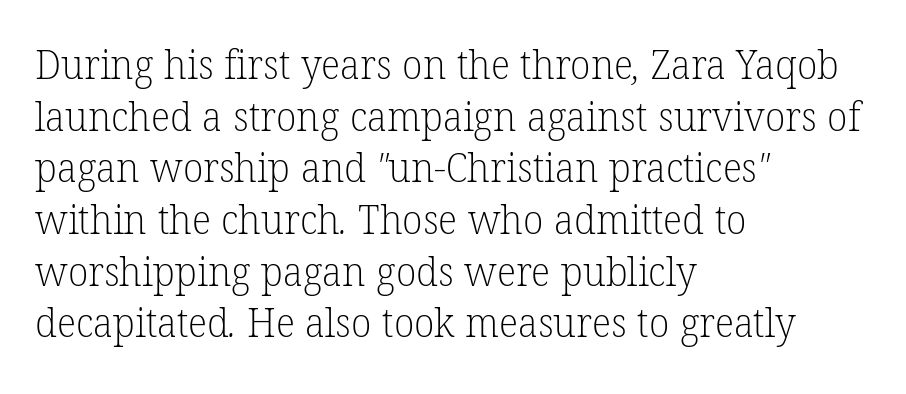
Q: Is the text bold? A: No.
Q: Is the typeface a serif or a sans-serif typeface? A: Serif.
Q: Is the text underlined? A: No.
Q: How is the paragraph aligned? A: Left-aligned.
Q: Is the spacing between letters normal or unusually wide? A: Normal.
Q: Is the spacing between lines tight, normal or loose? A: Normal.
Q: Width (condensed, normal, or wide)? A: Normal.
Q: Stroke contrast? A: Low.
Q: x-height? A: Medium.
Q: Monospaced? A: No.
